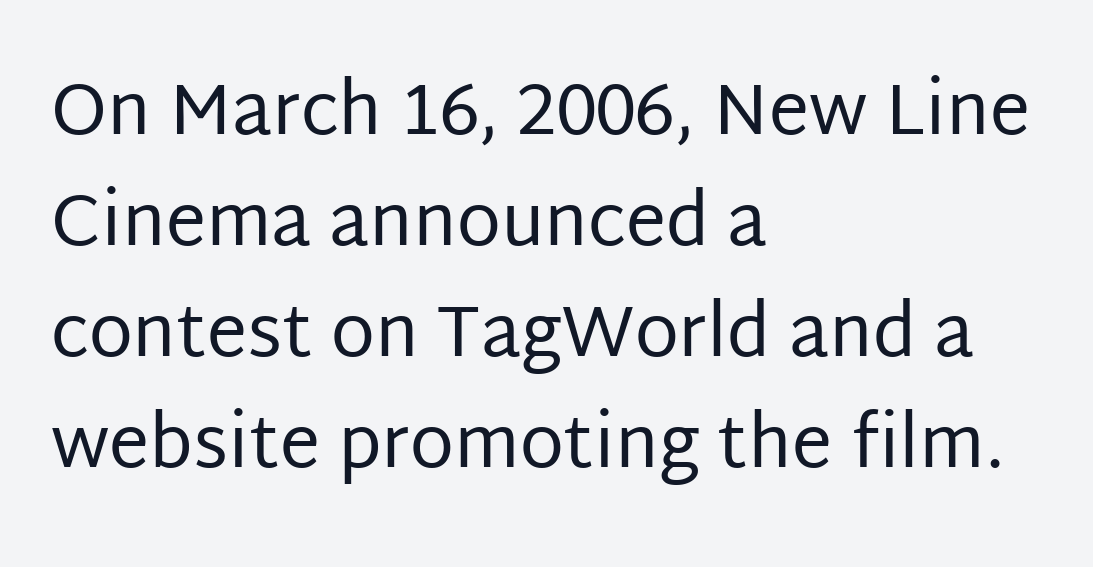
Q: Is the text bold? A: No.
Q: Is the text italic (slanted)? A: No, it is upright.
Q: Is the typeface a serif or a sans-serif typeface? A: Sans-serif.
Q: Is the text underlined? A: No.
Q: How is the paragraph aligned? A: Left-aligned.
Q: Is the spacing between letters normal or unusually wide? A: Normal.
Q: Is the spacing between lines tight, normal or loose? A: Normal.
Q: Width (condensed, normal, or wide)? A: Normal.
Q: Stroke contrast? A: Low.
Q: x-height? A: Large.
Q: Monospaced? A: No.
